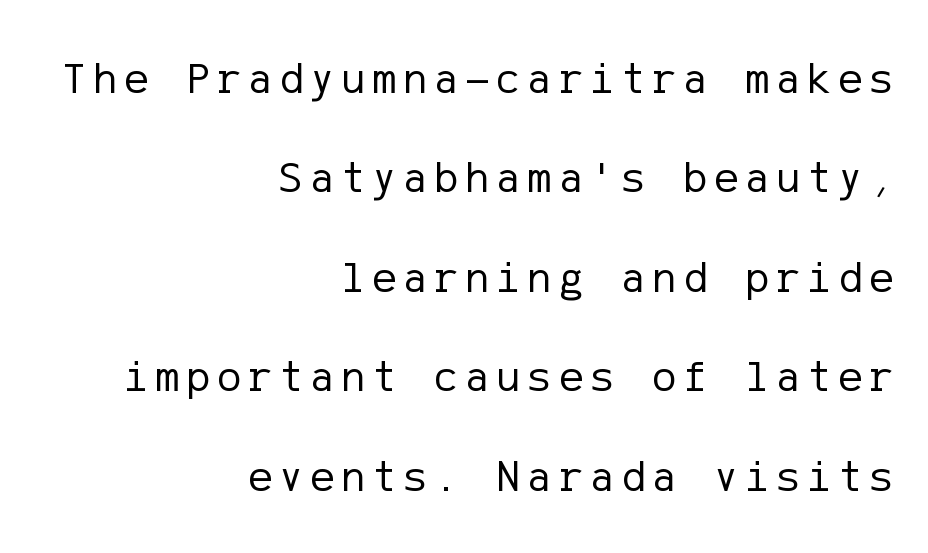
The image shows 45 px regular-weight sans-serif type, upright; set right-aligned, loose line spacing (2.21x), not underlined; low stroke contrast and a medium x-height.
